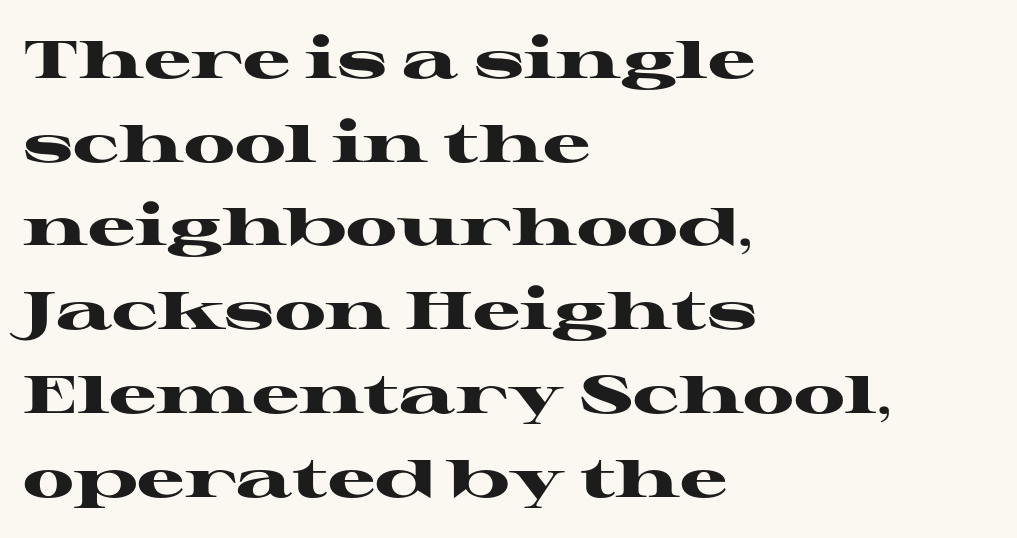
Q: Is the text bold? A: Yes.
Q: Is the text italic (slanted)? A: No, it is upright.
Q: Is the typeface a serif or a sans-serif typeface? A: Serif.
Q: Is the text underlined? A: No.
Q: How is the paragraph aligned? A: Left-aligned.
Q: Is the spacing between letters normal or unusually wide? A: Normal.
Q: Is the spacing between lines tight, normal or loose? A: Normal.
Q: Width (condensed, normal, or wide)? A: Wide.
Q: Stroke contrast? A: High.
Q: x-height? A: Medium.
Q: Monospaced? A: No.
